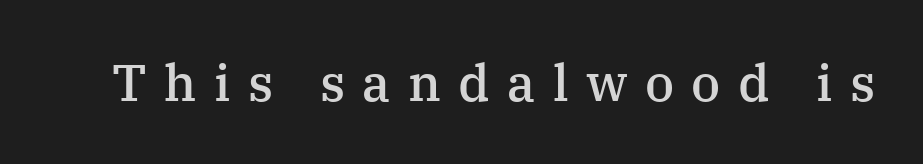
The words here are not underlined. The sample has been set in demibold, a notch under bold. The gaps between neighbouring characters are conspicuously large. Each letter keeps its own natural width here, so spacing adapts to shape. No italicization has been applied; the sample stays upright. Serifs: yes, visible at the terminals of the letterforms.
